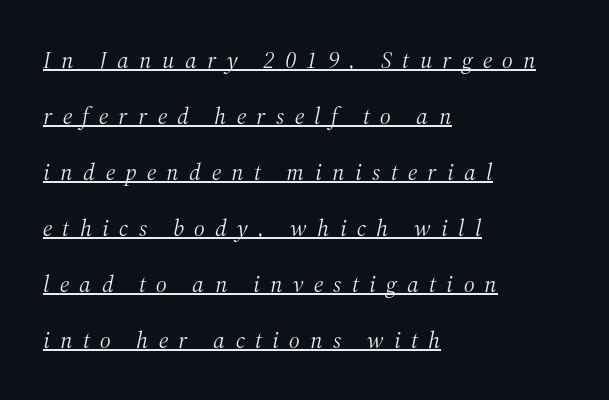
The image shows 24 px text type, italic (leaning right); set left-aligned, loose line spacing (2.33x), unusually wide letter spacing (+0.43 em), underlined.
